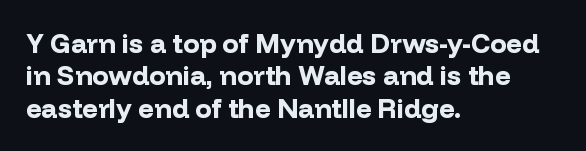
Q: Is the text bold? A: Yes.
Q: Is the text italic (slanted)? A: No, it is upright.
Q: Is the text underlined? A: No.
Q: How is the paragraph aligned? A: Left-aligned.
Q: Is the spacing between letters normal or unusually wide? A: Normal.
